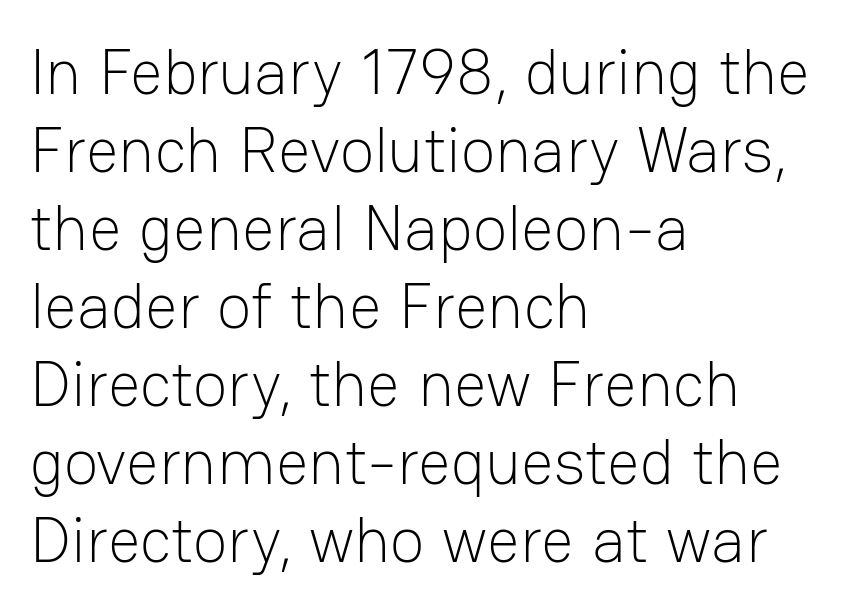
The rag falls on the right side of this text block. Varying glyph widths throughout — classic text-font behaviour. Observe the absence of serifs on each vertical stroke in this sample. Style check: upright. Each stroke keeps to a modest, everyday thickness or less. Default kerning and tracking; the words read as compact shapes.
